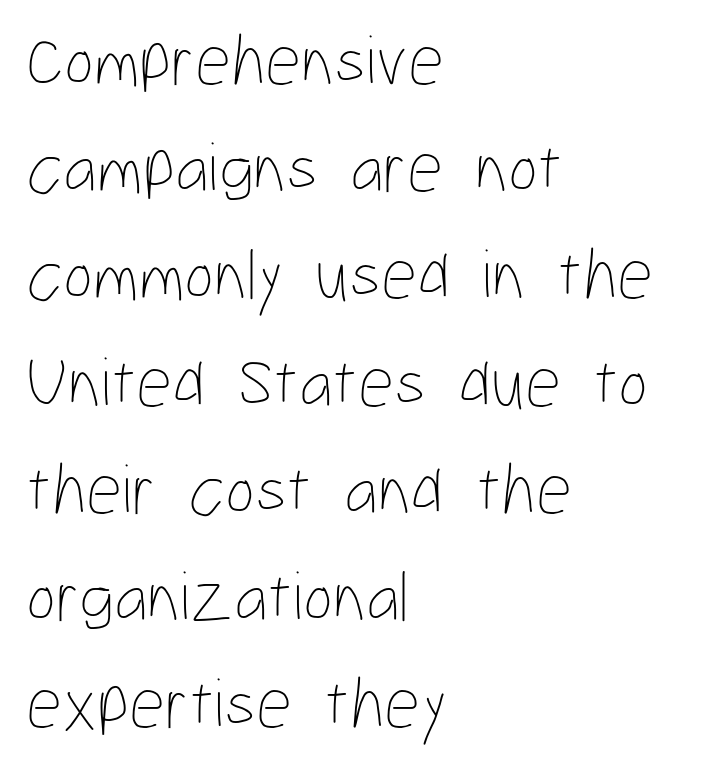
Q: Is the text bold? A: No.
Q: Is the text italic (slanted)? A: No, it is upright.
Q: Is the text underlined? A: No.
Q: How is the paragraph aligned? A: Left-aligned.
Q: Is the spacing between letters normal or unusually wide? A: Normal.
Q: Is the spacing between lines tight, normal or loose? A: Normal.
Q: Width (condensed, normal, or wide)? A: Condensed.
Q: Stroke contrast? A: Low.
Q: x-height? A: Medium.
Q: Monospaced? A: No.
